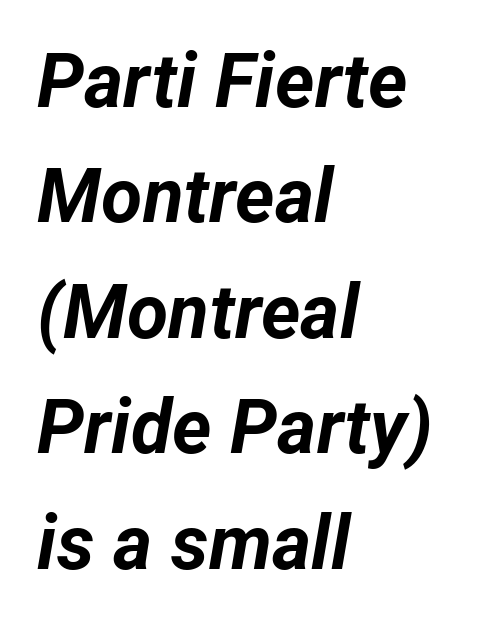
{"italic": "yes", "lean": "right", "slant_degrees": 12, "bold": "yes", "weight": "bold", "width": "normal", "stroke_contrast": "low", "x_height": "medium", "monospaced": "no", "underline": "no", "align": "left", "line_spacing": "normal", "line_spacing_ratio": 1.54, "letter_spacing": "normal", "letter_spacing_em": 0.0, "glyph_px": 75}
